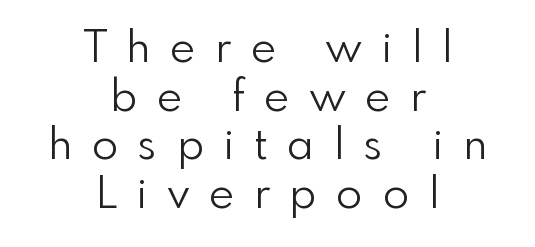
Q: Is the text bold? A: No.
Q: Is the text italic (slanted)? A: No, it is upright.
Q: Is the typeface a serif or a sans-serif typeface? A: Sans-serif.
Q: Is the text underlined? A: No.
Q: How is the paragraph aligned? A: Centered.
Q: Is the spacing between letters normal or unusually wide? A: Unusually wide.
Q: Is the spacing between lines tight, normal or loose? A: Tight.
Q: Width (condensed, normal, or wide)? A: Normal.
Q: x-height? A: Small.
Q: Monospaced? A: No.
